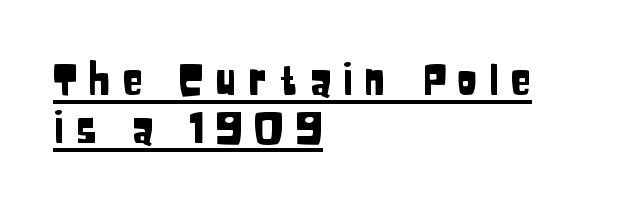
The image shows 43 px condensed sans-serif type, upright; set left-aligned, tight line spacing (1.12x), unusually wide letter spacing (+0.25 em), underlined; low stroke contrast and a large x-height.
